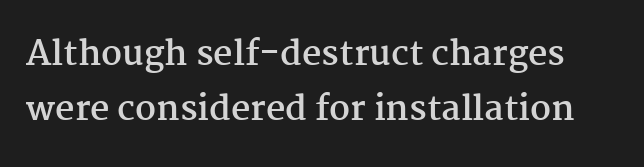
A bare baseline throughout the passage. You could call the tracking neutral — neither tight nor loose. How would I describe the line gaps? Plain and ordinary. Letterform terminals end in serifs throughout the passage. The typography opts for an upright posture over an oblique one.
